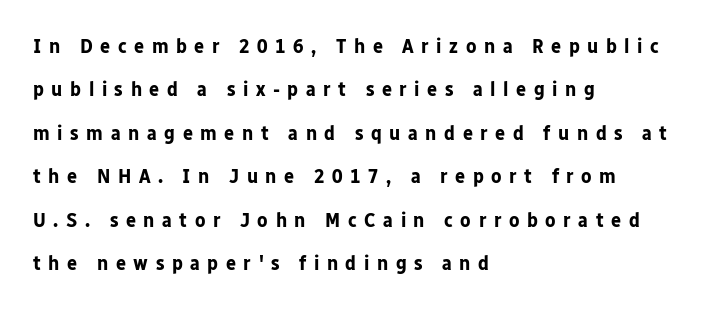
Q: Is the text bold? A: Yes.
Q: Is the text italic (slanted)? A: No, it is upright.
Q: Is the text underlined? A: No.
Q: How is the paragraph aligned? A: Left-aligned.
Q: Is the spacing between letters normal or unusually wide? A: Unusually wide.
Q: Is the spacing between lines tight, normal or loose? A: Loose.
